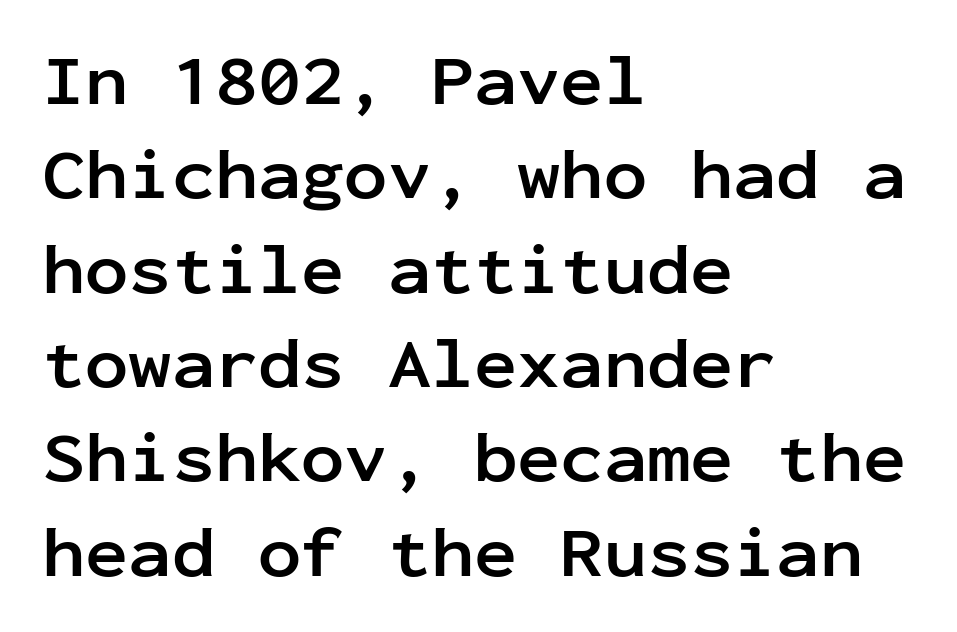
Q: Is the text bold? A: Yes.
Q: Is the text italic (slanted)? A: No, it is upright.
Q: Is the typeface a serif or a sans-serif typeface? A: Sans-serif.
Q: Is the text underlined? A: No.
Q: How is the paragraph aligned? A: Left-aligned.
Q: Is the spacing between letters normal or unusually wide? A: Normal.
Q: Is the spacing between lines tight, normal or loose? A: Normal.
Q: Width (condensed, normal, or wide)? A: Normal.
Q: Stroke contrast? A: Low.
Q: x-height? A: Medium.
Q: Monospaced? A: Yes.
